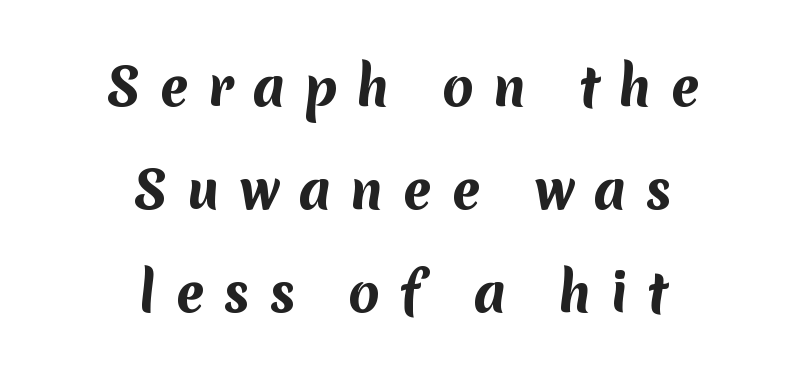
The image shows 51 px bold sans-serif type; set centered, loose line spacing (2.02x), unusually wide letter spacing (+0.37 em), not underlined; medium stroke contrast and a medium x-height.
